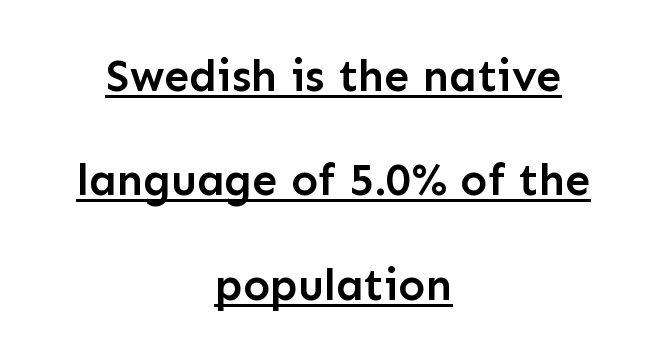
{"serif": "no", "italic": "no", "bold": "semi", "weight": "semibold", "width": "normal", "stroke_contrast": "low", "x_height": "medium", "monospaced": "no", "underline": "yes", "align": "center", "line_spacing": "loose", "line_spacing_ratio": 2.32, "letter_spacing": "normal", "letter_spacing_em": 0.0, "glyph_px": 45}
